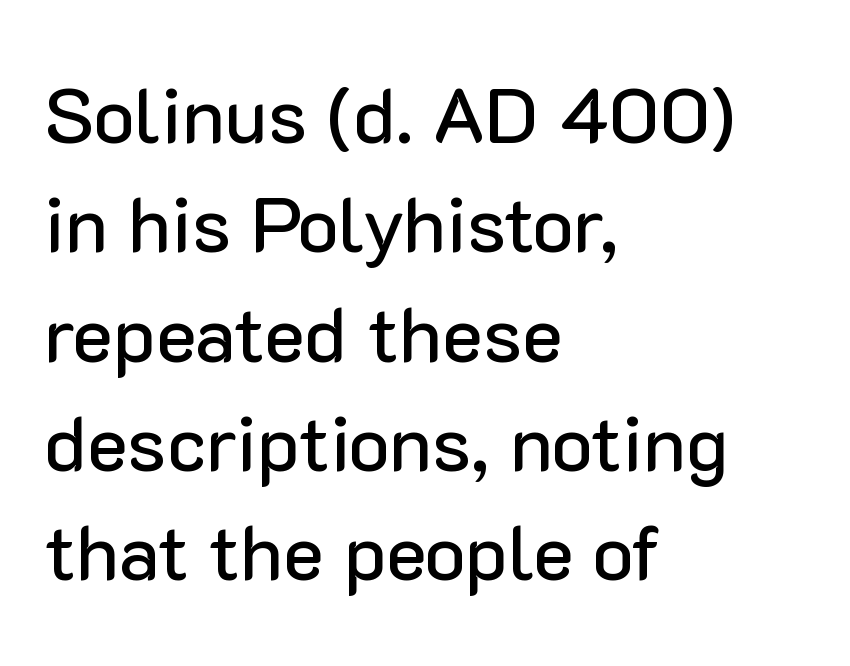
The image shows 77 px sans-serif type, upright; set left-aligned, normal line spacing (1.42x), normal letter spacing, not underlined; low stroke contrast and a medium x-height.
